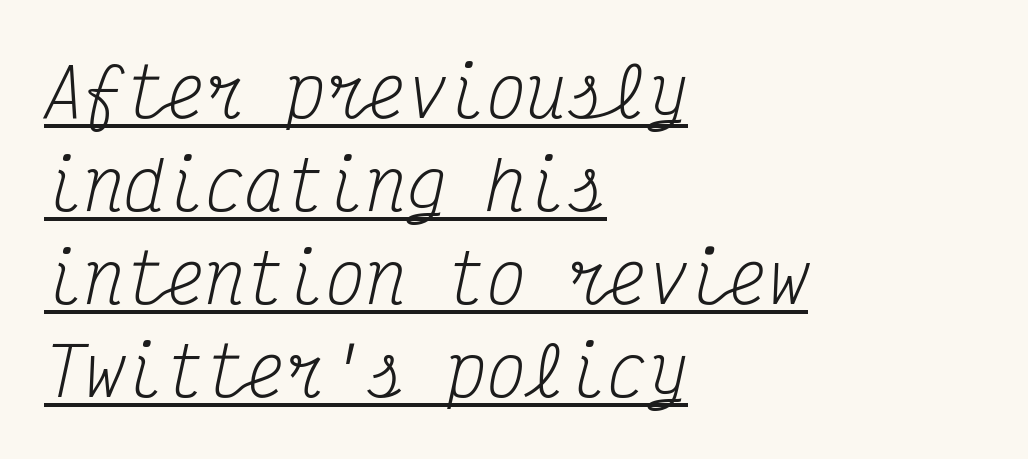
The image shows 67 px regular-weight, condensed serif type, italic (leaning right), monospaced; set left-aligned, normal line spacing (1.39x), normal letter spacing, underlined; medium stroke contrast and a medium x-height.
